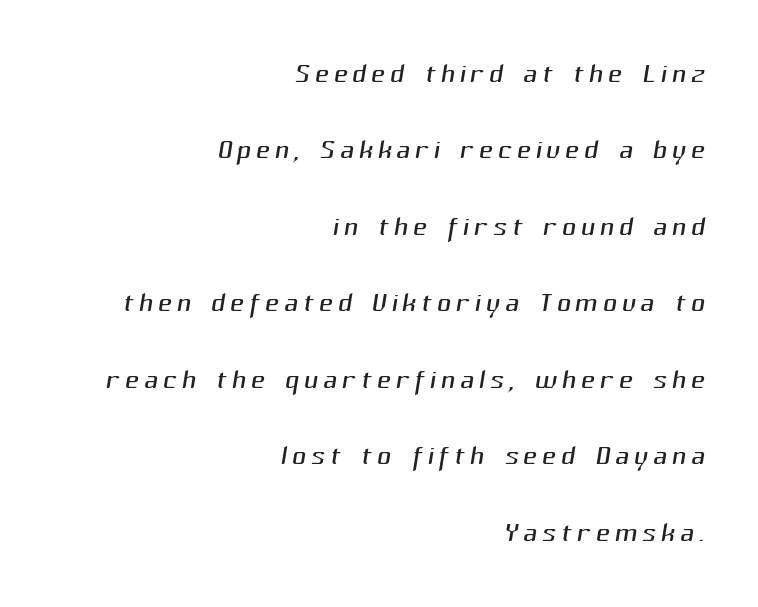
Q: Is the text bold? A: No.
Q: Is the typeface a serif or a sans-serif typeface? A: Sans-serif.
Q: Is the text underlined? A: No.
Q: How is the paragraph aligned? A: Right-aligned.
Q: Is the spacing between lines tight, normal or loose? A: Loose.
Q: Width (condensed, normal, or wide)? A: Normal.
Q: Stroke contrast? A: Medium.
Q: x-height? A: Medium.
Q: Monospaced? A: No.
